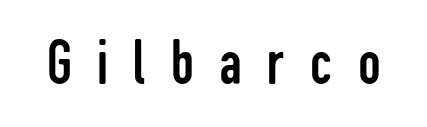
The space directly below the letters is spotless. Think of a printed novel: that variable character pitch is what you see here. Compared with typical body copy, the letter spacing here is much looser. The characters display no serif detailing; their extremities are plain.
